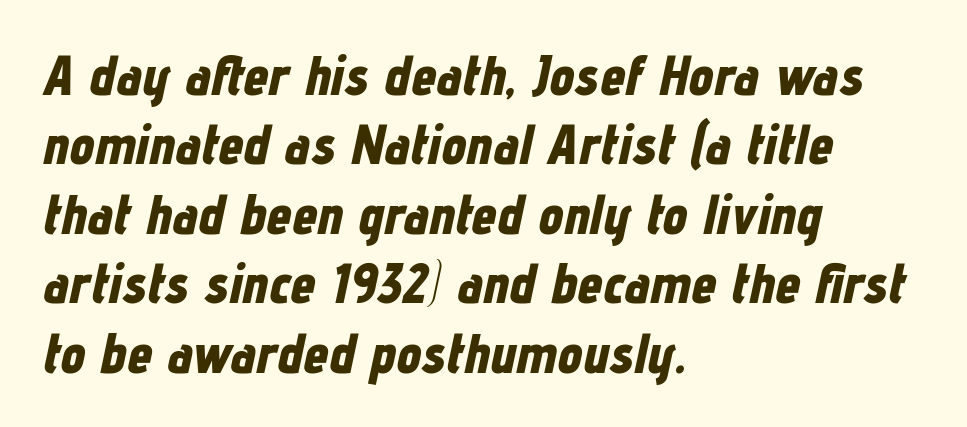
The image shows 56 px bold, condensed type, italic (leaning right); set left-aligned, line spacing 1.24x, normal letter spacing, not underlined; low stroke contrast and a medium x-height.
